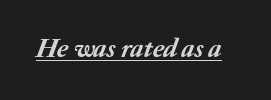
The image shows 27 px text type, italic (leaning right); set normal letter spacing, underlined.
